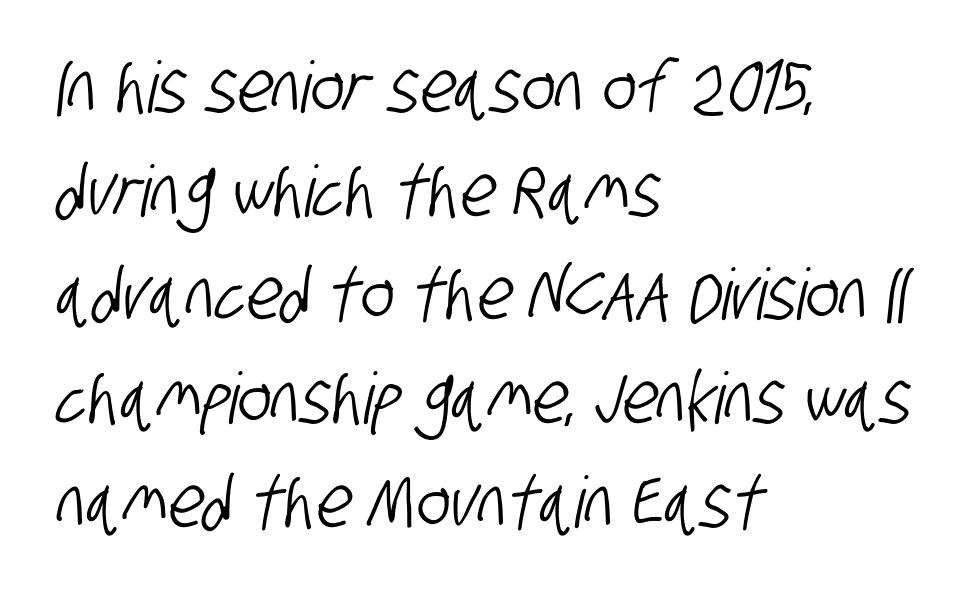
{"serif": "no", "width": "condensed", "stroke_contrast": "low", "x_height": "large", "monospaced": "no", "underline": "no", "align": "left", "line_spacing": "normal", "line_spacing_ratio": 1.46, "letter_spacing": "normal", "letter_spacing_em": 0.0, "glyph_px": 71}
